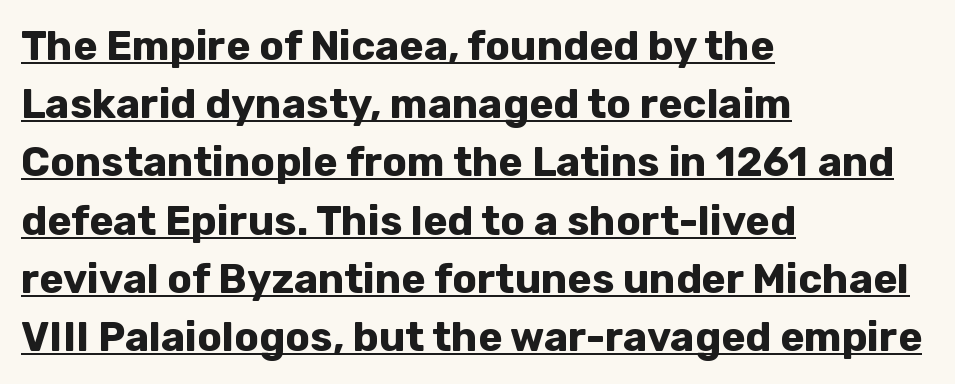
{"serif": "no", "italic": "no", "bold": "yes", "weight": "bold", "width": "normal", "stroke_contrast": "low", "x_height": "medium", "monospaced": "no", "underline": "yes", "align": "left", "line_spacing": "normal", "line_spacing_ratio": 1.42, "letter_spacing": "normal", "letter_spacing_em": 0.0, "glyph_px": 41}
